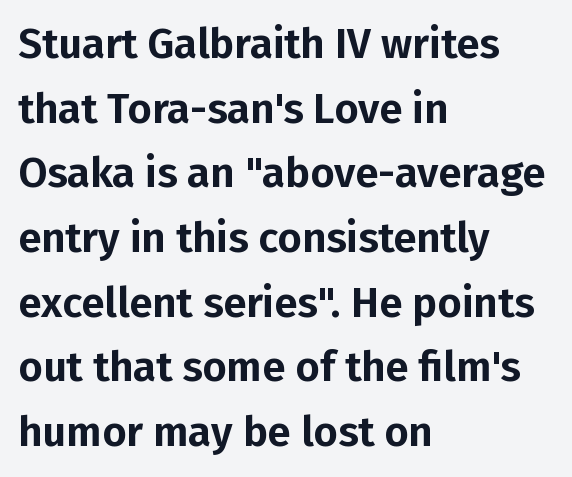
The image shows 42 px sans-serif type, upright; set left-aligned, normal line spacing (1.54x), normal letter spacing, not underlined; low stroke contrast and a medium x-height.
